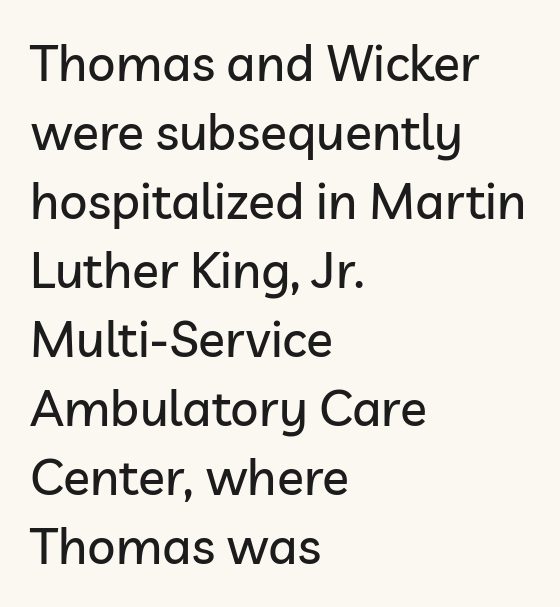
Does the type have serifs? No, each stem ends abruptly. Plain, unruled lines of type. Short and long lines alike share a common starting point at left. This sample keeps an unexceptional amount of space between lines. Tracking value appears to be zero — textbook default spacing.
